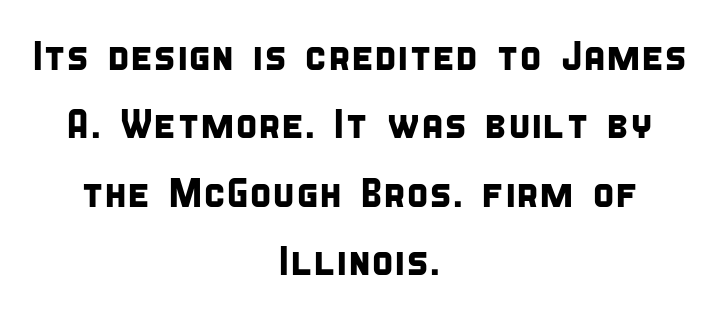
Q: Is the typeface a serif or a sans-serif typeface? A: Sans-serif.
Q: Is the text underlined? A: No.
Q: How is the paragraph aligned? A: Centered.
Q: Is the spacing between letters normal or unusually wide? A: Normal.
Q: Is the spacing between lines tight, normal or loose? A: Normal.
Q: Width (condensed, normal, or wide)? A: Condensed.
Q: Stroke contrast? A: Low.
Q: x-height? A: Large.
Q: Monospaced? A: No.
